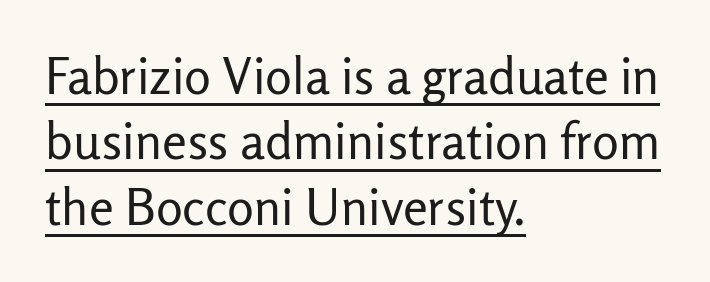
{"serif": "no", "italic": "no", "bold": "no", "weight": "regular", "width": "normal", "stroke_contrast": "low", "x_height": "medium", "monospaced": "no", "underline": "yes", "align": "left", "line_spacing": "normal", "line_spacing_ratio": 1.31, "letter_spacing": "normal", "letter_spacing_em": 0.0, "glyph_px": 50}
